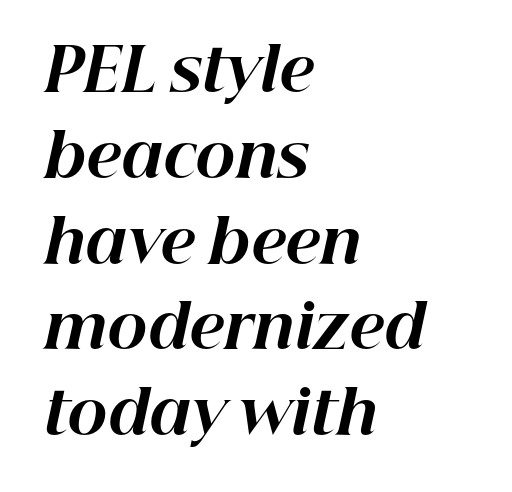
The image shows 60 px bold type, italic (leaning right); set left-aligned, normal line spacing (1.43x), normal letter spacing, not underlined; high stroke contrast and a medium x-height.
